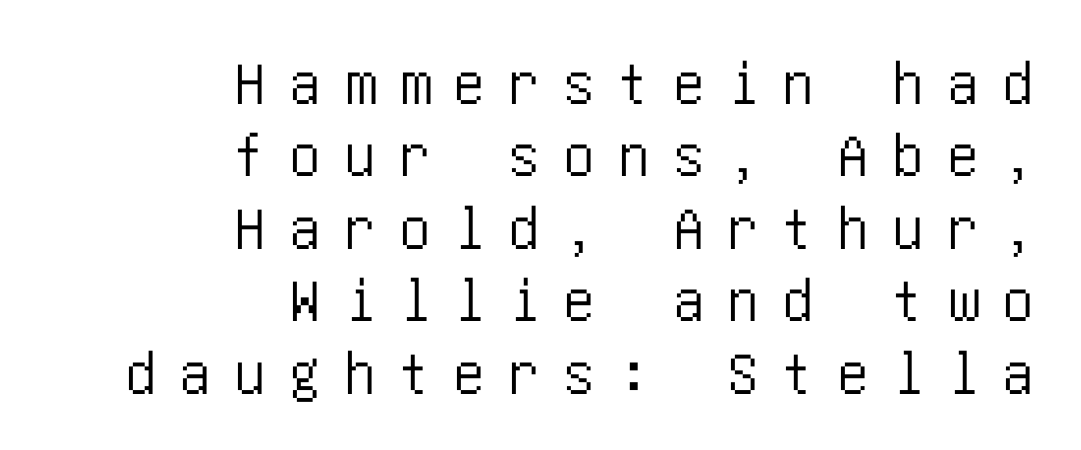
The specimen omits any rule beneath the text block's lines. Typographically, this falls in the sans-serif category. Substantial extra tracking has been applied to these lines. Tall strokes in this sample are plumb rather than angled.
